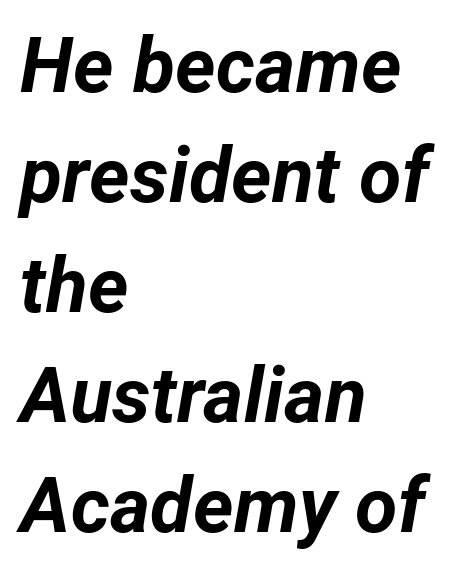
Weight check: bold — yes, fully. Spacing verdict: proportional, widths tailored to each character. How would I describe the line gaps? Plain and ordinary. Type without underlining.
